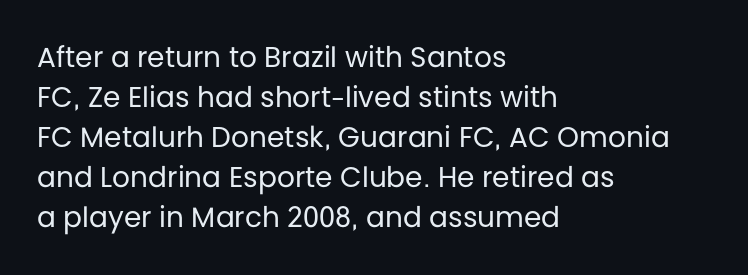
The image shows 28 px regular-weight sans-serif type, upright; set left-aligned, normal line spacing (1.43x), normal letter spacing, not underlined; low stroke contrast and a large x-height.
